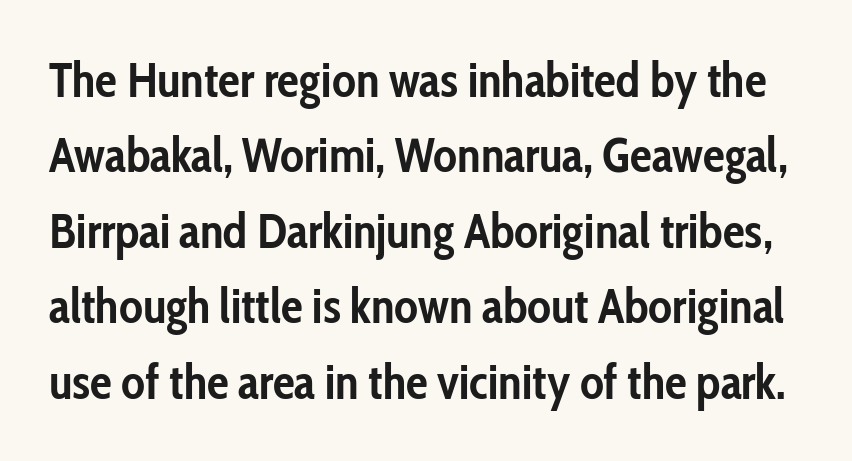
Line spacing here is normal. Has an underline been added? It has not. No italicization has been applied; the sample stays upright. Proportional: the letters do not fall into vertical columns.
